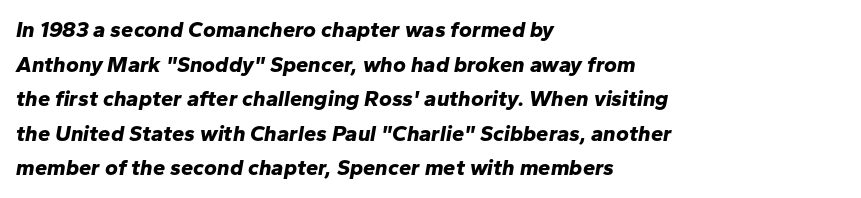
Q: Is the text bold? A: Yes.
Q: Is the text italic (slanted)? A: Yes, it leans right by about 10 degrees.
Q: Is the text underlined? A: No.
Q: How is the paragraph aligned? A: Left-aligned.
Q: Is the spacing between letters normal or unusually wide? A: Normal.
Q: Is the spacing between lines tight, normal or loose? A: Normal.
